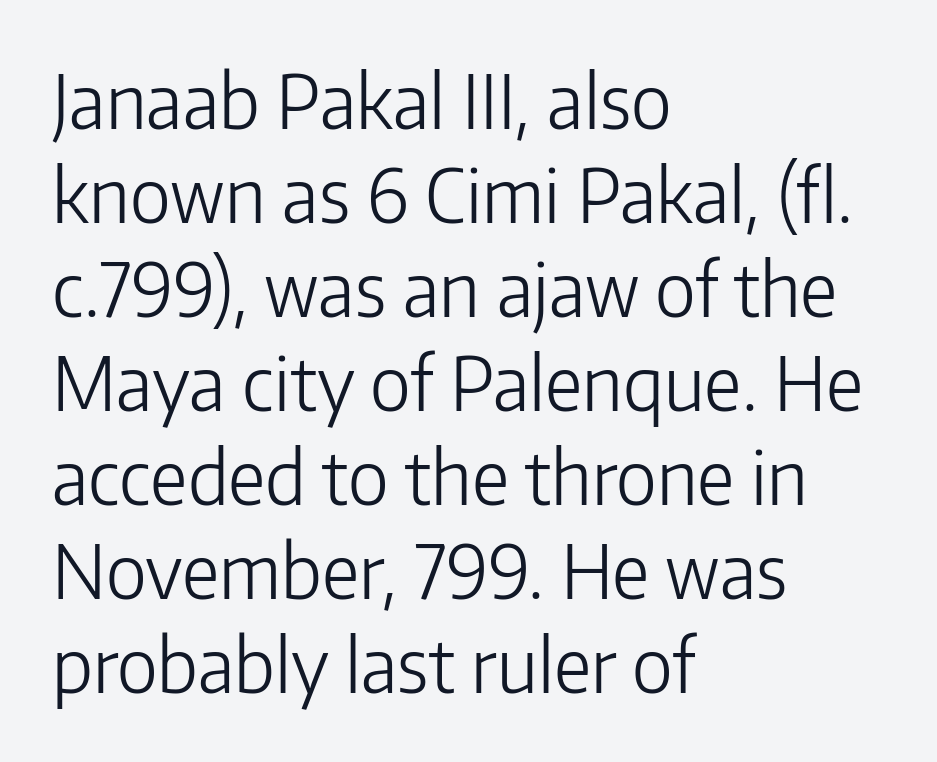
Q: Is the text bold? A: No.
Q: Is the text italic (slanted)? A: No, it is upright.
Q: Is the typeface a serif or a sans-serif typeface? A: Sans-serif.
Q: Is the text underlined? A: No.
Q: How is the paragraph aligned? A: Left-aligned.
Q: Is the spacing between letters normal or unusually wide? A: Normal.
Q: Is the spacing between lines tight, normal or loose? A: Normal.
Q: Width (condensed, normal, or wide)? A: Normal.
Q: Stroke contrast? A: Low.
Q: x-height? A: Medium.
Q: Monospaced? A: No.
